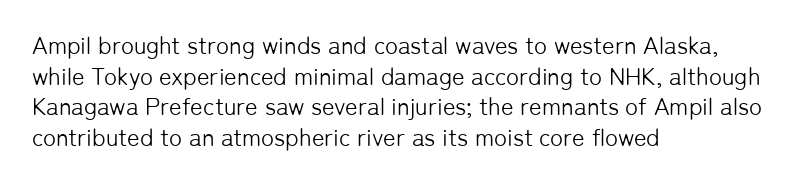
Q: Is the text bold? A: No.
Q: Is the text italic (slanted)? A: No, it is upright.
Q: Is the text underlined? A: No.
Q: How is the paragraph aligned? A: Left-aligned.
Q: Is the spacing between letters normal or unusually wide? A: Normal.
Q: Is the spacing between lines tight, normal or loose? A: Normal.
